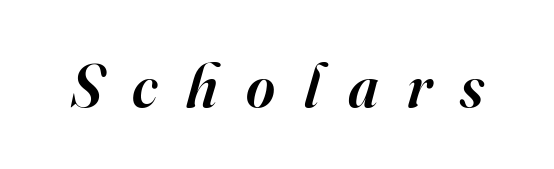
Observe the lean: these are italic letterforms. This sample has the flowing, uneven cadence of proportional lettering. Serifs: yes, visible at the terminals of the letterforms. Heft: intermediate — a semibold.
